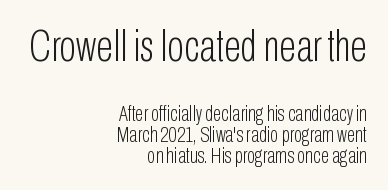
Q: Is the text bold? A: No.
Q: Is the text italic (slanted)? A: No, it is upright.
Q: Is the typeface a serif or a sans-serif typeface? A: Sans-serif.
Q: Is the text underlined? A: No.
Q: How is the paragraph aligned? A: Right-aligned.
Q: Is the spacing between letters normal or unusually wide? A: Normal.
Q: Is the spacing between lines tight, normal or loose? A: Tight.
Q: Which block of text is set in a larger size, the first (top) or the second (bottom)? A: The first (top) one.
Q: Width (condensed, normal, or wide)? A: Condensed.
Q: Stroke contrast? A: Low.
Q: x-height? A: Medium.
Q: Monospaced? A: No.
